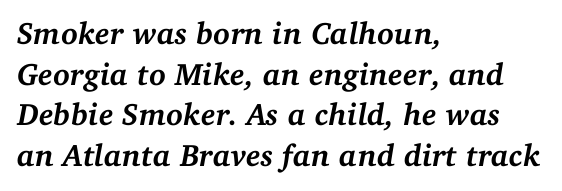
The glyphs look as if they've been sheared to an angle. The gap between lines stays unmarked. Compared with a centered layout, this one pins lines to the left instead. A typesetter would call this leading conventional body-copy spacing. Look at the stroke-to-counter ratio: heavy, a bold.
